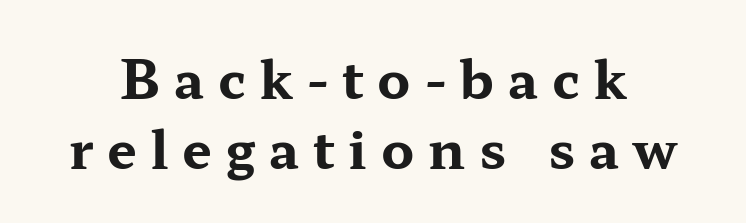
{"serif": "yes", "italic": "no", "bold": "yes", "weight": "bold", "width": "wide", "stroke_contrast": "medium", "x_height": "medium", "monospaced": "no", "underline": "no", "line_spacing": "normal", "line_spacing_ratio": 1.33, "letter_spacing": "wide", "letter_spacing_em": 0.26, "glyph_px": 53}
